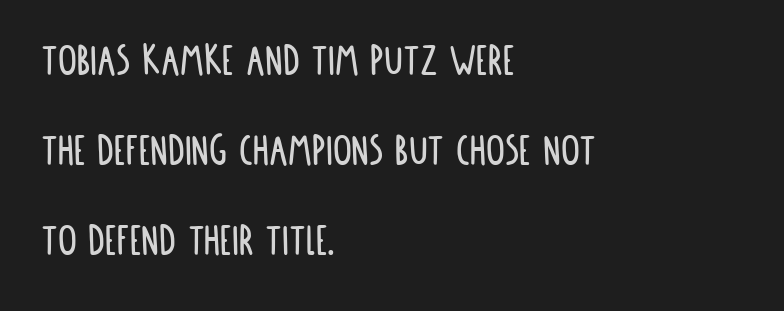
{"serif": "no", "italic": "no", "width": "condensed", "stroke_contrast": "low", "x_height": "large", "monospaced": "no", "underline": "no", "align": "left", "line_spacing": "loose", "line_spacing_ratio": 1.92, "letter_spacing": "normal", "letter_spacing_em": 0.0, "glyph_px": 47}
